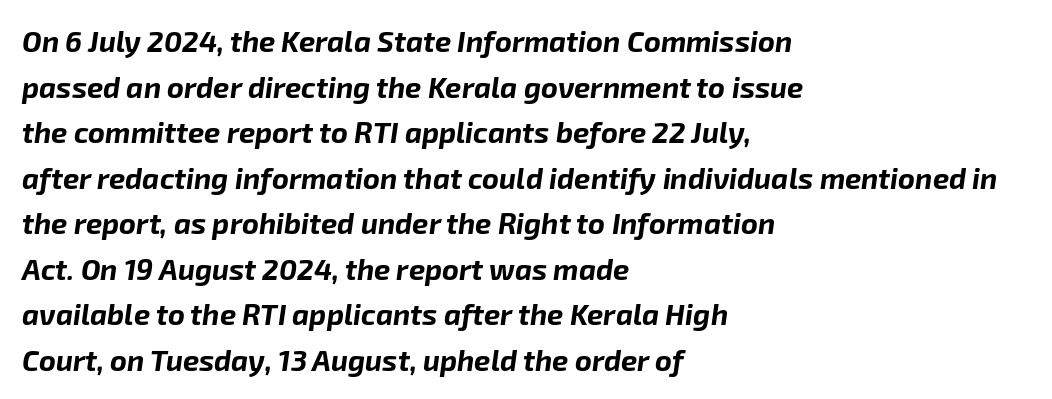
The image shows 29 px bold type, italic (leaning right); set left-aligned, normal line spacing (1.57x), normal letter spacing, not underlined; low stroke contrast and a medium x-height.
